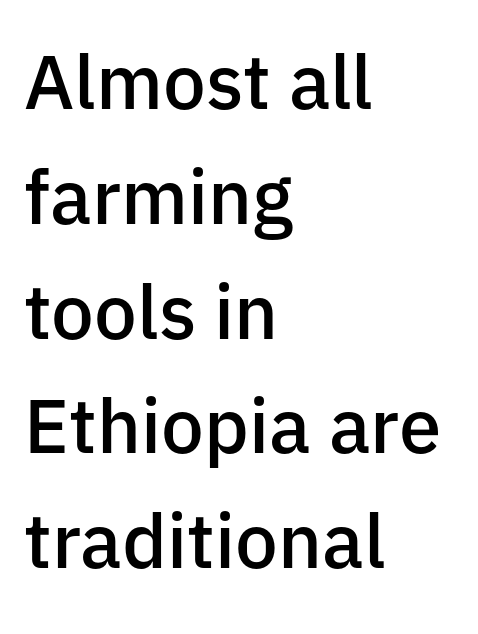
The image shows 76 px semibold sans-serif type, upright; set left-aligned, normal line spacing (1.51x), normal letter spacing, not underlined; low stroke contrast and a medium x-height.
